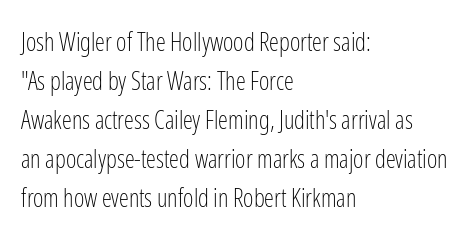
The space between consecutive lines is moderate. In terms of letterspacing, this is plain default setting. This rendering features lettering with no underline. Is the stroke heavy? The answer is a plain regular-or-lighter.
